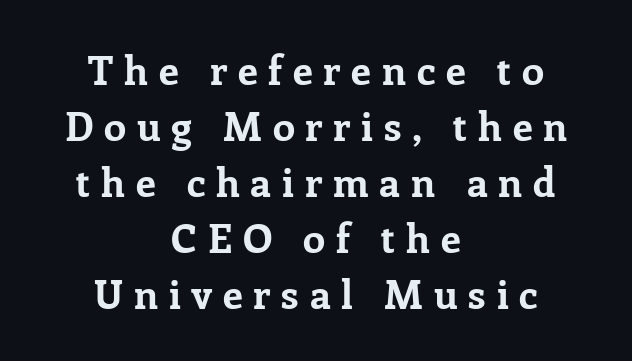
Q: Is the text bold? A: Yes.
Q: Is the text italic (slanted)? A: No, it is upright.
Q: Is the typeface a serif or a sans-serif typeface? A: Serif.
Q: Is the text underlined? A: No.
Q: How is the paragraph aligned? A: Centered.
Q: Is the spacing between letters normal or unusually wide? A: Unusually wide.
Q: Is the spacing between lines tight, normal or loose? A: Normal.
Q: Width (condensed, normal, or wide)? A: Normal.
Q: Stroke contrast? A: Low.
Q: x-height? A: Medium.
Q: Monospaced? A: No.
